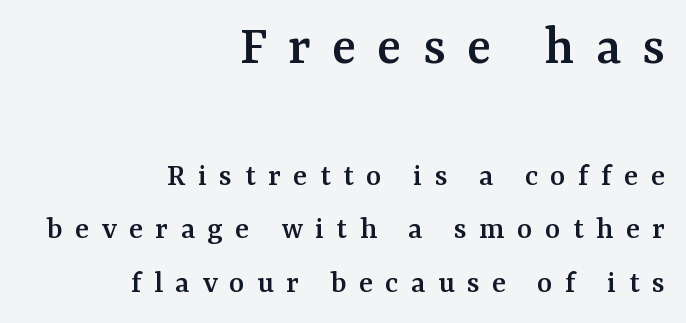
{"serif": "yes", "italic": "no", "width": "normal", "stroke_contrast": "medium", "x_height": "medium", "monospaced": "no", "underline": "no", "align": "right", "line_spacing": "normal", "line_spacing_ratio": 1.63, "letter_spacing": "wide", "letter_spacing_em": 0.37, "larger_block": "first", "size_ratio": 1.73, "glyph_px": 57}
